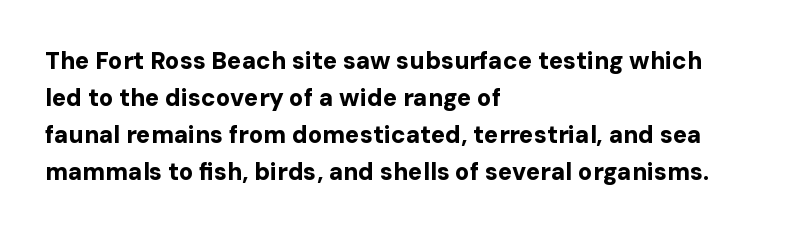
{"italic": "no", "bold": "yes", "underline": "no", "align": "left", "line_spacing": "normal", "line_spacing_ratio": 1.54, "letter_spacing": "normal", "letter_spacing_em": 0.0, "glyph_px": 24}
